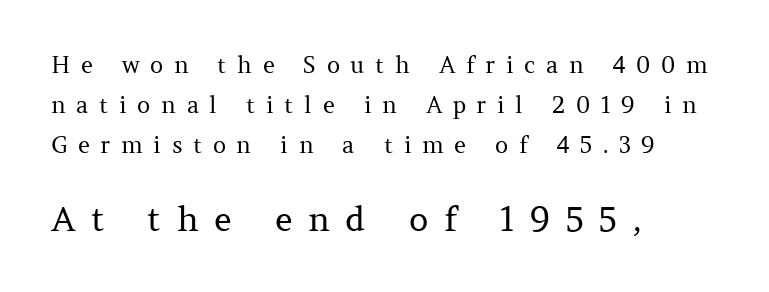
Q: Is the text bold? A: No.
Q: Is the text italic (slanted)? A: No, it is upright.
Q: Is the typeface a serif or a sans-serif typeface? A: Serif.
Q: Is the text underlined? A: No.
Q: How is the paragraph aligned? A: Left-aligned.
Q: Is the spacing between letters normal or unusually wide? A: Unusually wide.
Q: Which block of text is set in a larger size, the first (top) or the second (bottom)? A: The second (bottom) one.
Q: Width (condensed, normal, or wide)? A: Normal.
Q: Stroke contrast? A: Medium.
Q: x-height? A: Medium.
Q: Monospaced? A: No.
